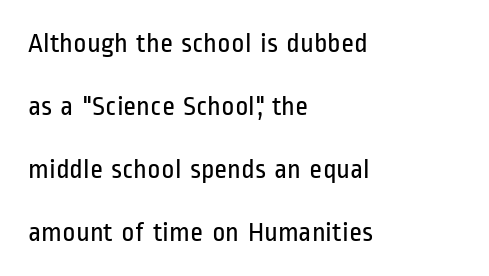
Q: Is the text bold? A: No.
Q: Is the text italic (slanted)? A: No, it is upright.
Q: Is the typeface a serif or a sans-serif typeface? A: Sans-serif.
Q: Is the text underlined? A: No.
Q: How is the paragraph aligned? A: Left-aligned.
Q: Is the spacing between letters normal or unusually wide? A: Normal.
Q: Is the spacing between lines tight, normal or loose? A: Loose.
Q: Width (condensed, normal, or wide)? A: Condensed.
Q: Stroke contrast? A: Low.
Q: x-height? A: Medium.
Q: Monospaced? A: No.
